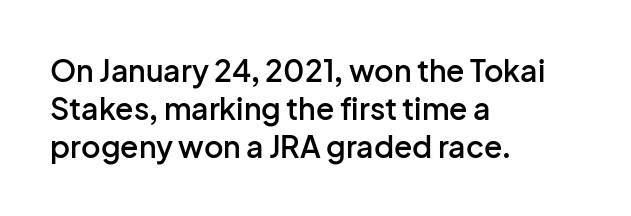
{"serif": "no", "italic": "no", "bold": "semi", "weight": "semibold", "width": "normal", "stroke_contrast": "low", "x_height": "medium", "monospaced": "no", "underline": "no", "align": "left", "line_spacing": "normal", "line_spacing_ratio": 1.27, "letter_spacing": "normal", "letter_spacing_em": 0.0, "glyph_px": 30}
